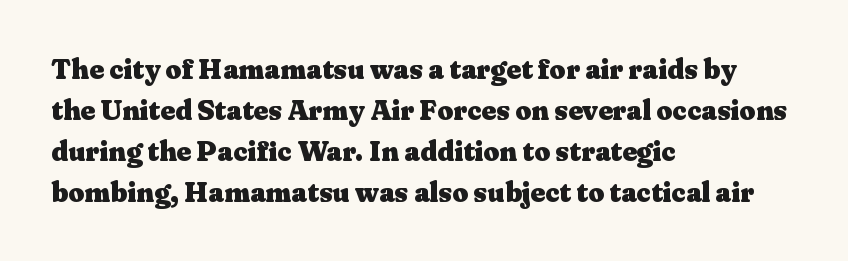
Q: Is the text bold? A: Yes.
Q: Is the text italic (slanted)? A: No, it is upright.
Q: Is the typeface a serif or a sans-serif typeface? A: Serif.
Q: Is the text underlined? A: No.
Q: How is the paragraph aligned? A: Left-aligned.
Q: Is the spacing between letters normal or unusually wide? A: Normal.
Q: Is the spacing between lines tight, normal or loose? A: Normal.
Q: Width (condensed, normal, or wide)? A: Wide.
Q: Stroke contrast? A: Medium.
Q: x-height? A: Medium.
Q: Monospaced? A: No.
